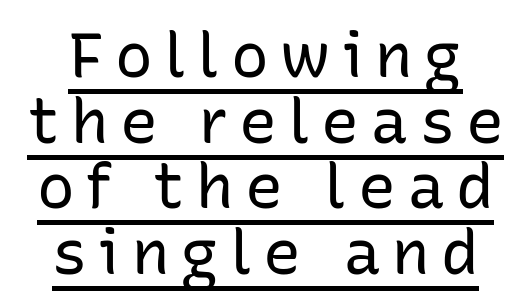
No heavy texture on the line: the type isn't bold. Beneath each row of characters lies a ruled line. Each new line begins almost immediately beneath the previous one. Font category for this specimen: sans-serif. Tall strokes in this sample are plumb rather than angled.
